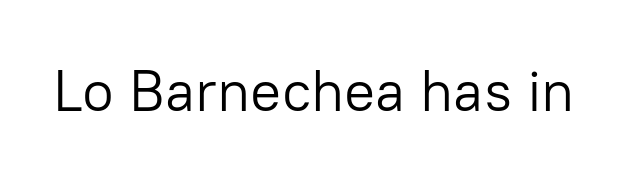
Serif or sans? Sans — the stroke terminals are bare. Has an underline been added? It has not. Do the characters align in a grid? No, the font is proportional. The type sits square on the baseline with zero lean. In terms of letterspacing, this is plain default setting.
